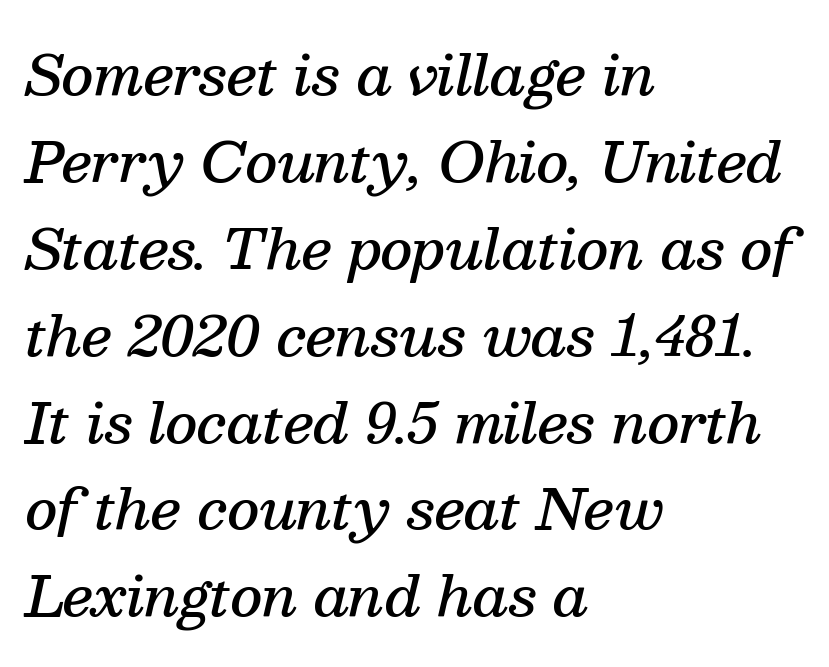
Q: Is the text bold? A: Semi-bold.
Q: Is the text italic (slanted)? A: Yes, it leans right by about 13 degrees.
Q: Is the typeface a serif or a sans-serif typeface? A: Serif.
Q: Is the text underlined? A: No.
Q: How is the paragraph aligned? A: Left-aligned.
Q: Is the spacing between letters normal or unusually wide? A: Normal.
Q: Is the spacing between lines tight, normal or loose? A: Normal.
Q: Width (condensed, normal, or wide)? A: Normal.
Q: Stroke contrast? A: Medium.
Q: x-height? A: Medium.
Q: Monospaced? A: No.
